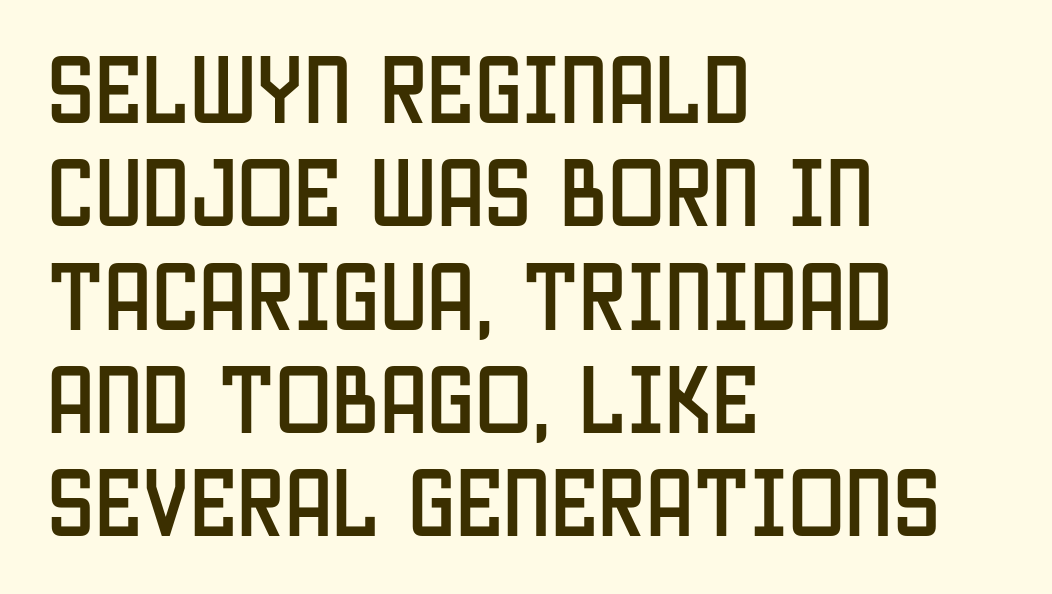
The image shows 76 px condensed sans-serif type, upright; set left-aligned, normal line spacing (1.36x), normal letter spacing, not underlined; low stroke contrast and a large x-height.
